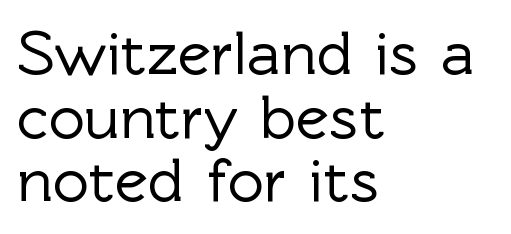
{"serif": "no", "italic": "no", "width": "normal", "x_height": "medium", "monospaced": "no", "underline": "no", "align": "left", "line_spacing": "tight", "line_spacing_ratio": 1.01, "letter_spacing": "normal", "letter_spacing_em": 0.0, "glyph_px": 63}
